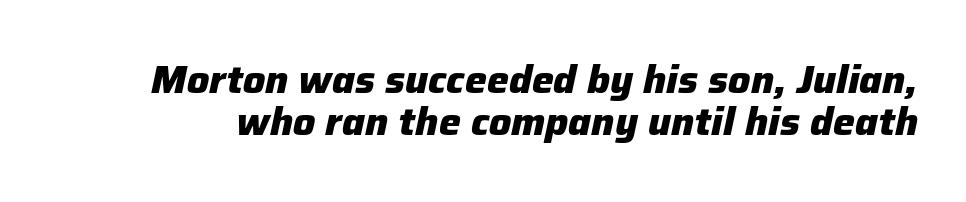
{"italic": "yes", "lean": "right", "slant_degrees": 12, "bold": "yes", "weight": "heavy", "width": "normal", "stroke_contrast": "low", "x_height": "medium", "monospaced": "no", "underline": "no", "line_spacing": "tight", "line_spacing_ratio": 1.08, "letter_spacing": "normal", "letter_spacing_em": 0.0, "glyph_px": 39}
